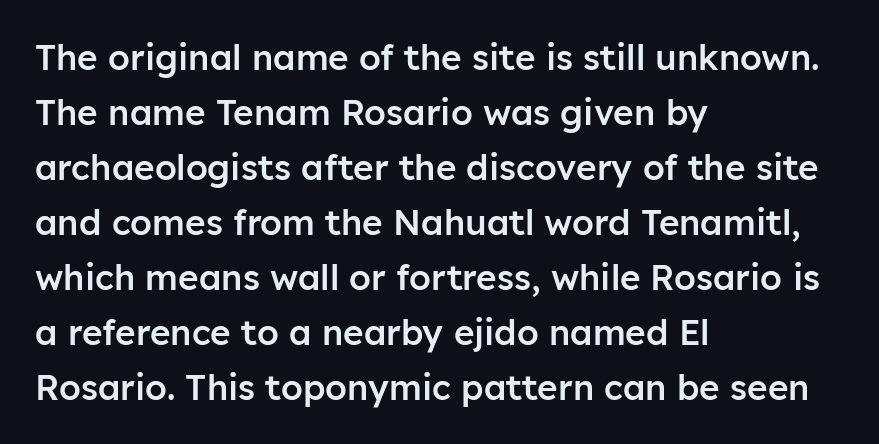
Successive baselines arrive at the customary interval. Spacing verdict: proportional, widths tailored to each character. The baseline area is clear. Set as a demibold, roughly 600 on the weight scale. Between one letter and the next there's only the usual sliver of space.
